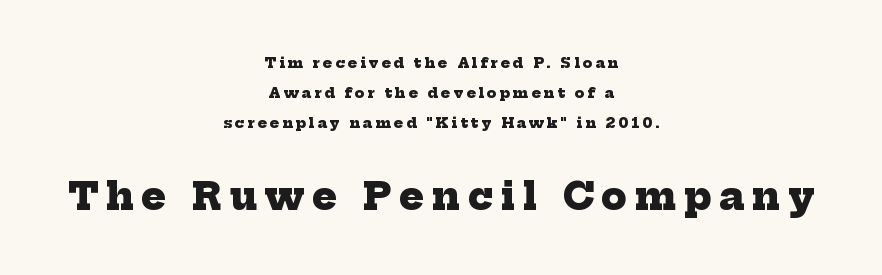
The image shows 37 px heavy serif type; set centered, loose line spacing (2.14x), unusually wide letter spacing (+0.21 em), not underlined; the second (bottom) block is 2.64x larger; low stroke contrast and a medium x-height.
